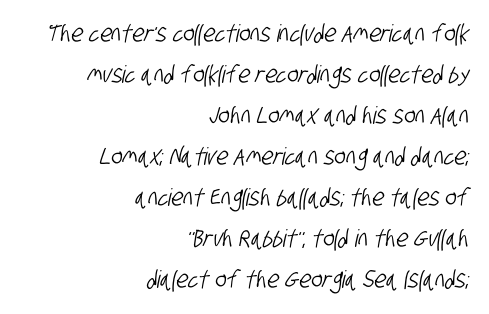
Q: Is the text underlined? A: No.
Q: How is the paragraph aligned? A: Right-aligned.
Q: Is the spacing between letters normal or unusually wide? A: Normal.
